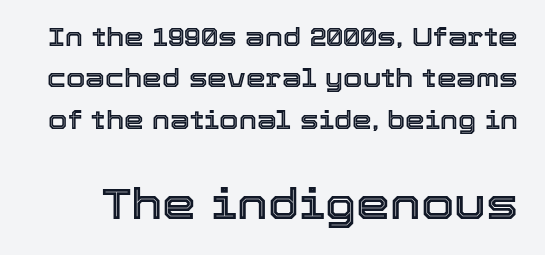
A typesetter would call this proportional, since set widths differ per character. Here the glyphs are tracked normally, forming tight word shapes. Clear beneath every line of the passage. The lower block of text is set noticeably larger than the block above it.
